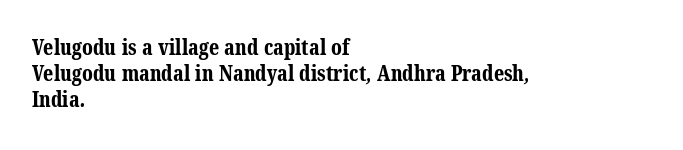
The paragraph has a hard left edge and a soft right edge. This sample uses plain, unmodified letter spacing. Quick note: underline off. Strong, thick strokes mark this as bold type.
